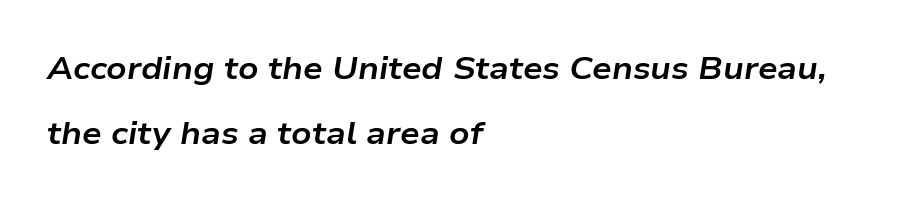
The image shows 31 px bold, wide type, italic (leaning right); set left-aligned, loose line spacing (2.09x), normal letter spacing, not underlined; low stroke contrast and a medium x-height.
